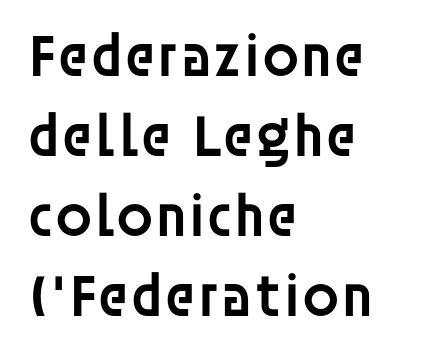
Q: Is the text bold? A: Semi-bold.
Q: Is the text italic (slanted)? A: No, it is upright.
Q: Is the typeface a serif or a sans-serif typeface? A: Sans-serif.
Q: Is the text underlined? A: No.
Q: How is the paragraph aligned? A: Left-aligned.
Q: Is the spacing between letters normal or unusually wide? A: Normal.
Q: Is the spacing between lines tight, normal or loose? A: Normal.
Q: Width (condensed, normal, or wide)? A: Normal.
Q: Stroke contrast? A: Low.
Q: x-height? A: Large.
Q: Monospaced? A: No.
